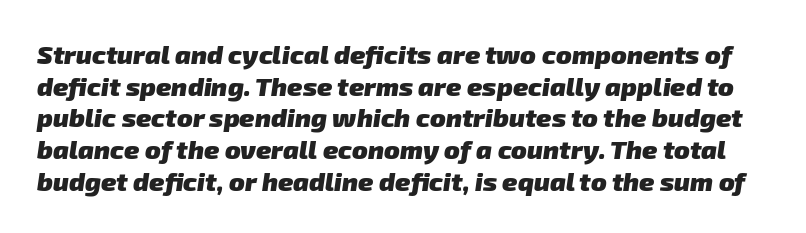
Does extra space separate the letters? No, they use regular spacing. Weight: bold. The area under the type is left untouched.
